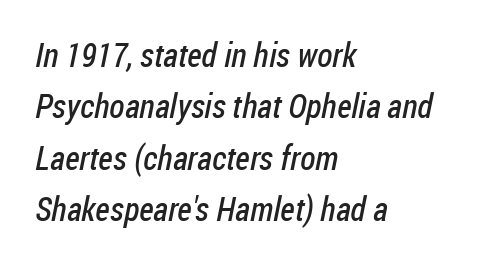
The image shows 34 px regular-weight, condensed sans-serif type; set left-aligned, normal line spacing (1.51x), normal letter spacing, not underlined; low stroke contrast and a medium x-height.
